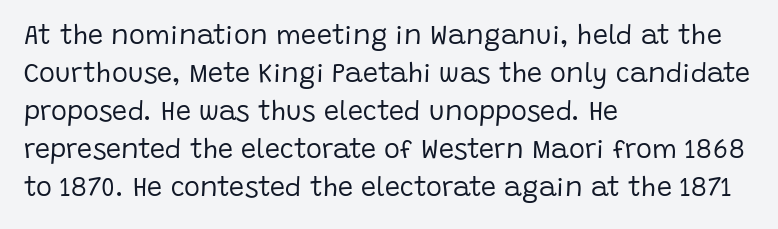
{"italic": "no", "bold": "no", "underline": "no", "align": "left", "line_spacing": "normal", "line_spacing_ratio": 1.41, "letter_spacing": "normal", "letter_spacing_em": 0.0, "glyph_px": 27}
